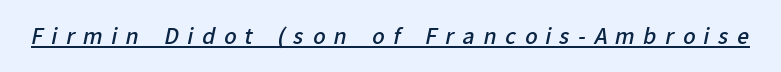
The image shows 21 px text type; set unusually wide letter spacing (+0.4 em), underlined.
